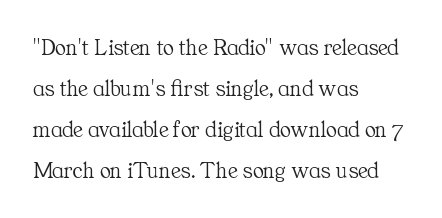
Plain, unruled lines of type. Does extra space separate the letters? No, they use regular spacing. Characters remain perfectly vertical along every line. Is the type heavy? It reads as light-to-regular instead. Casual observation: everything's shoved over to the left.
